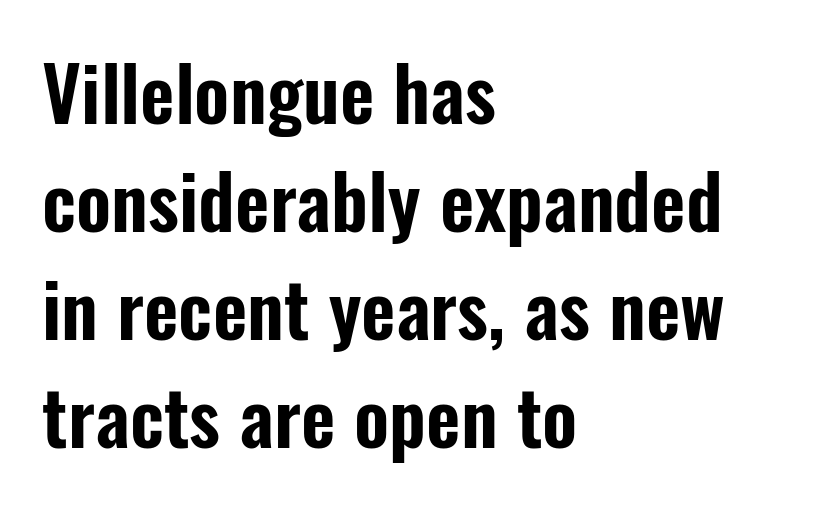
The typesetter chose a ragged-right arrangement here. The specimen reads as upright at a glance. This rendering employs a face without finishing strokes, i.e., a sans-serif. Whoever set this chose a conventional vertical rhythm.
